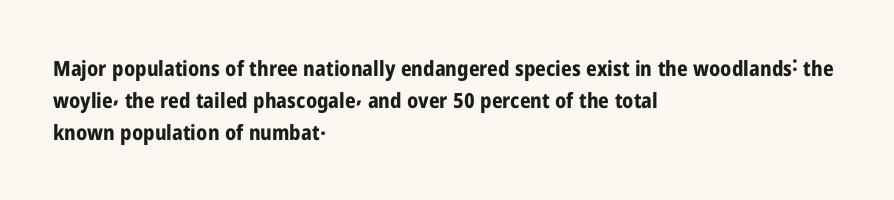
The type sits square on the baseline with zero lean. Summary of weight: heavy, a full bold. Interline gaps are of average width in this sample. The type is set solid horizontally, with unmodified tracking. Underline: absent.
